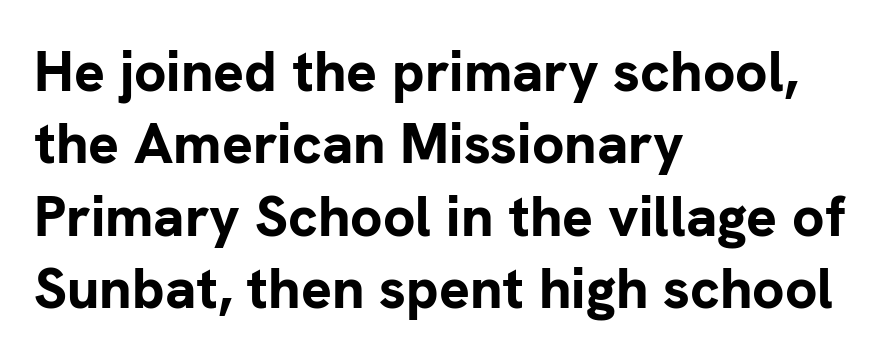
The image shows 57 px bold sans-serif type, upright; set left-aligned, normal line spacing (1.27x), normal letter spacing, not underlined; low stroke contrast and a medium x-height.
